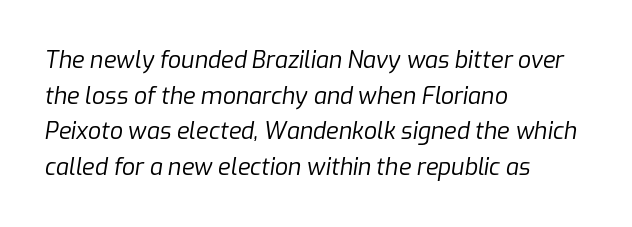
{"italic": "yes", "lean": "right", "slant_degrees": 9, "bold": "no", "underline": "no", "align": "left", "line_spacing": "normal", "line_spacing_ratio": 1.55, "letter_spacing": "normal", "letter_spacing_em": 0.0, "glyph_px": 23}
